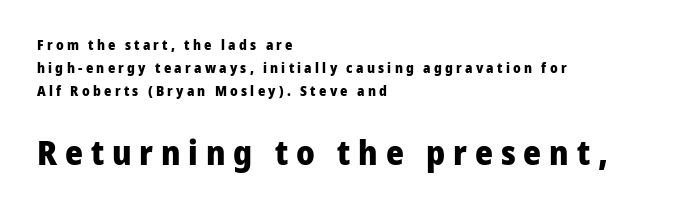
This sample uses a sans-serif face. Posture: upright roman. Here the glyphs are tracked loosely, breaking word shapes into spaced letters. Visually, the bottom section dominates because its glyphs are scaled up. Short and long lines alike share a common starting point at left.
